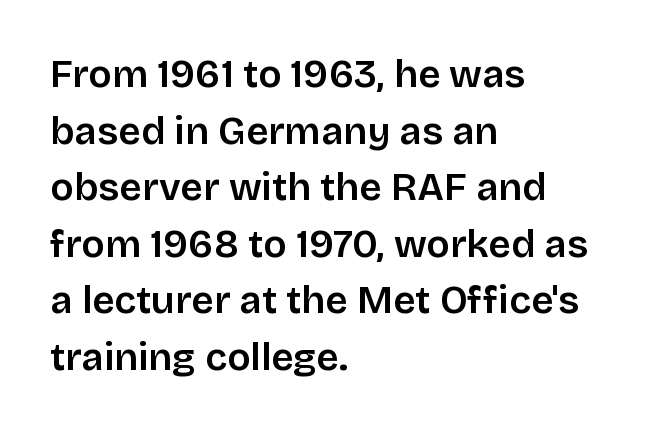
The image shows 39 px semibold sans-serif type, upright; set left-aligned, normal line spacing (1.45x), normal letter spacing, not underlined; low stroke contrast and a large x-height.
